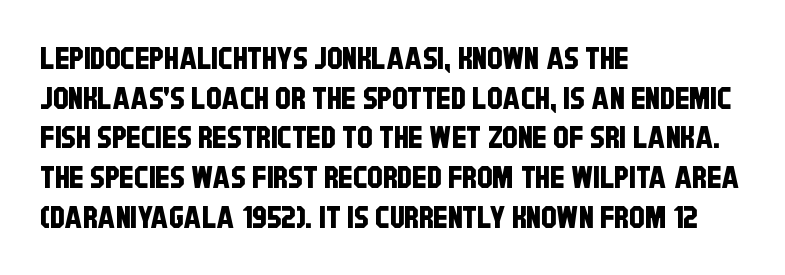
Type style note: lacks serifs. All the whitespace from short lines collects on the right. Observe the ordinary spacing: letters are neighbours, not strangers. The space between consecutive lines is moderate.
